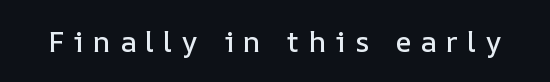
The image shows 29 px text type, upright; set unusually wide letter spacing (+0.32 em), not underlined; low stroke contrast and a medium x-height.
